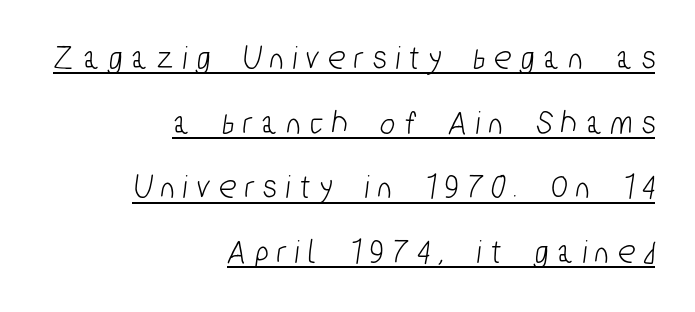
Q: Is the typeface a serif or a sans-serif typeface? A: Sans-serif.
Q: Is the text underlined? A: Yes.
Q: How is the paragraph aligned? A: Right-aligned.
Q: Is the spacing between letters normal or unusually wide? A: Unusually wide.
Q: Width (condensed, normal, or wide)? A: Condensed.
Q: Stroke contrast? A: Low.
Q: x-height? A: Medium.
Q: Monospaced? A: No.
